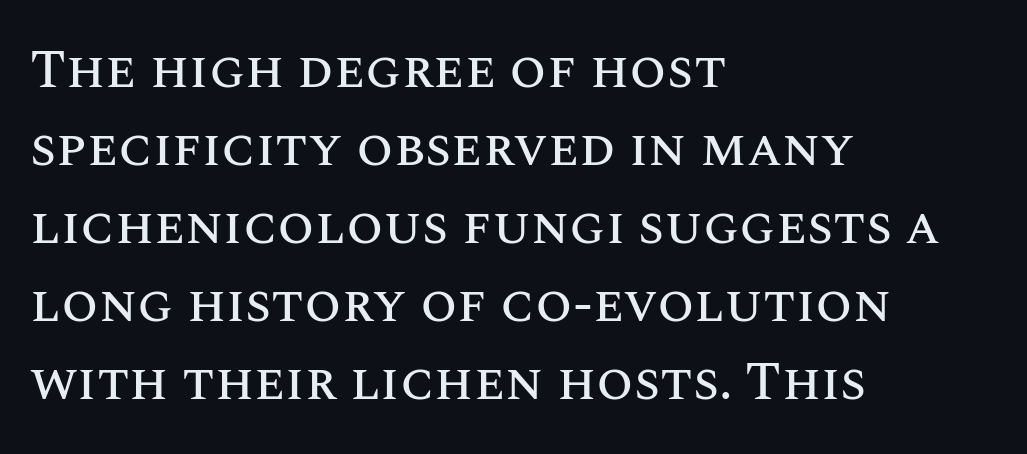
{"italic": "no", "width": "normal", "stroke_contrast": "medium", "x_height": "large", "monospaced": "no", "underline": "no", "align": "left", "line_spacing": "normal", "line_spacing_ratio": 1.47, "letter_spacing": "normal", "letter_spacing_em": 0.0, "glyph_px": 53}
